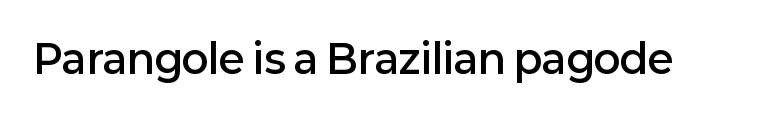
The image shows 40 px semibold sans-serif type, upright; set normal letter spacing, not underlined; low stroke contrast and a medium x-height.
